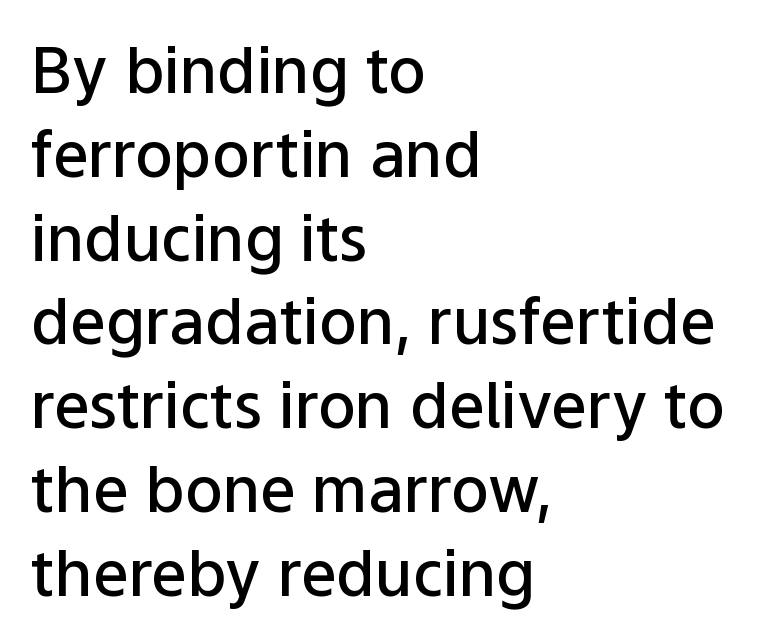
The image shows 63 px semibold sans-serif type, upright; set left-aligned, normal line spacing (1.33x), normal letter spacing, not underlined; low stroke contrast and a medium x-height.
